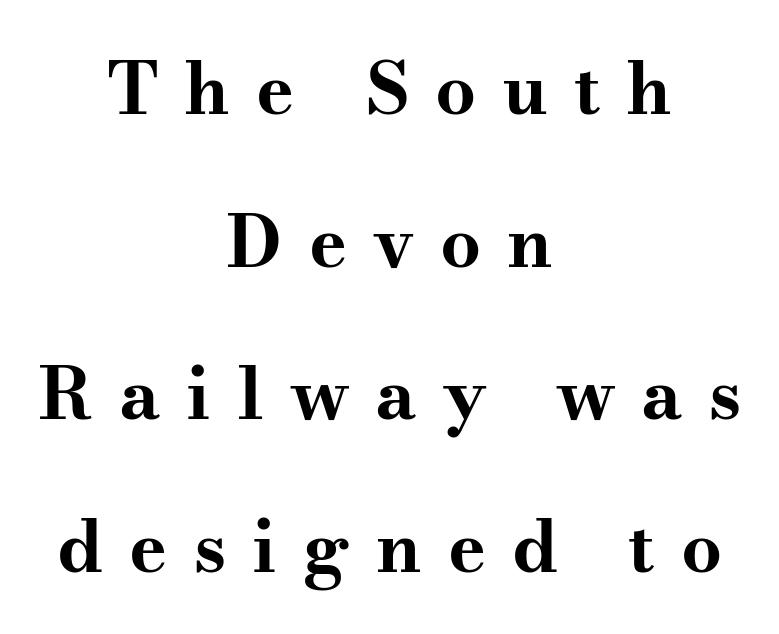
Each letter's strokes conclude with small projecting serifs. Every stem runs plumb, perpendicular to the baseline. Check under the words: just untouched page. Regarding leading, the lines here are spaced well apart. A typesetter would call this proportional, since set widths differ per character. Letter spacing: wide.
